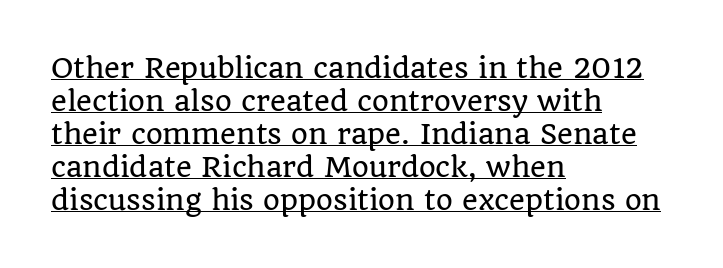
{"italic": "no", "underline": "yes", "align": "left", "line_spacing_ratio": 1.22, "letter_spacing": "normal", "letter_spacing_em": 0.0, "glyph_px": 27}
